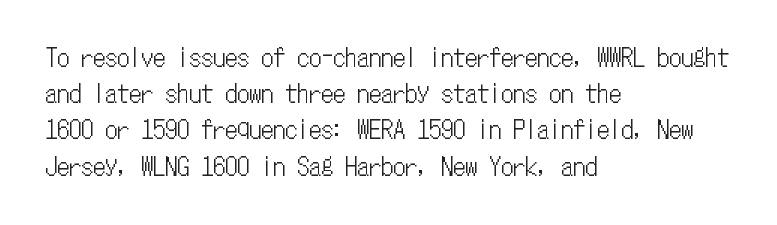
The image shows 24 px text type, upright; set left-aligned, normal line spacing (1.51x), normal letter spacing, not underlined.
